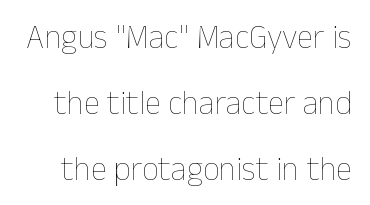
Q: Is the text bold? A: No.
Q: Is the text italic (slanted)? A: No, it is upright.
Q: Is the text underlined? A: No.
Q: Is the spacing between letters normal or unusually wide? A: Normal.
Q: Is the spacing between lines tight, normal or loose? A: Loose.
Q: Width (condensed, normal, or wide)? A: Normal.
Q: Stroke contrast? A: Low.
Q: x-height? A: Medium.
Q: Monospaced? A: No.
